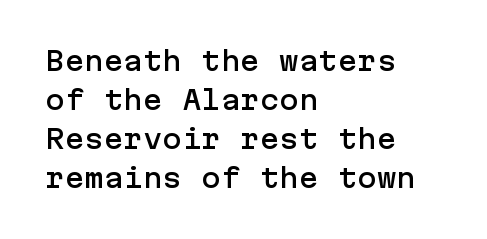
The image shows 26 px text type, upright; set left-aligned, normal line spacing (1.5x), normal letter spacing, not underlined.
